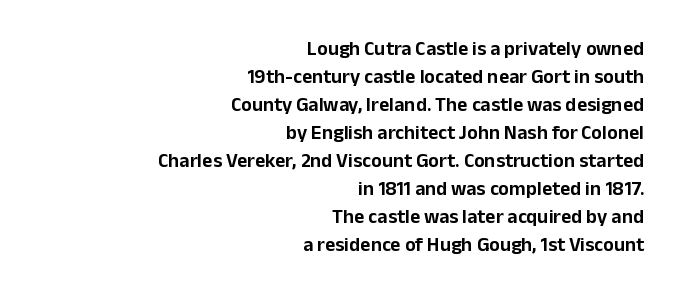
The image shows 20 px text type, upright; set right-aligned, normal line spacing (1.4x), normal letter spacing, not underlined.
